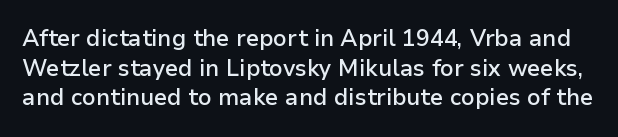
Q: Is the text bold? A: Semi-bold.
Q: Is the text italic (slanted)? A: No, it is upright.
Q: Is the text underlined? A: No.
Q: Is the spacing between letters normal or unusually wide? A: Normal.
Q: Is the spacing between lines tight, normal or loose? A: Normal.
